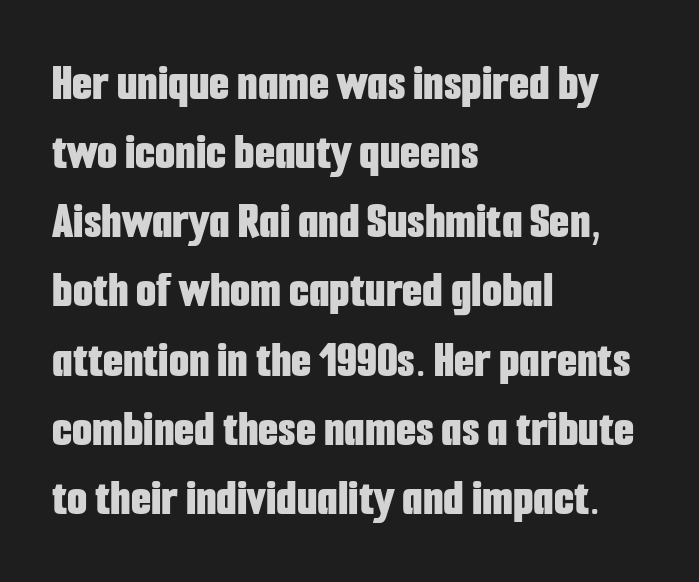
{"serif": "no", "italic": "no", "bold": "yes", "weight": "bold", "width": "condensed", "stroke_contrast": "low", "x_height": "medium", "monospaced": "no", "underline": "no", "align": "left", "line_spacing": "normal", "line_spacing_ratio": 1.33, "letter_spacing": "normal", "letter_spacing_em": 0.0, "glyph_px": 52}
